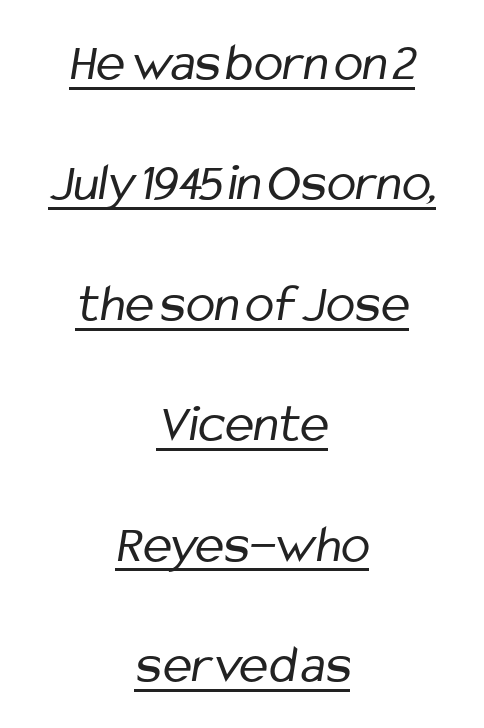
Q: Is the text bold? A: No.
Q: Is the typeface a serif or a sans-serif typeface? A: Sans-serif.
Q: Is the text underlined? A: Yes.
Q: How is the paragraph aligned? A: Centered.
Q: Is the spacing between letters normal or unusually wide? A: Normal.
Q: Is the spacing between lines tight, normal or loose? A: Loose.
Q: Width (condensed, normal, or wide)? A: Condensed.
Q: Stroke contrast? A: Low.
Q: x-height? A: Medium.
Q: Monospaced? A: No.
